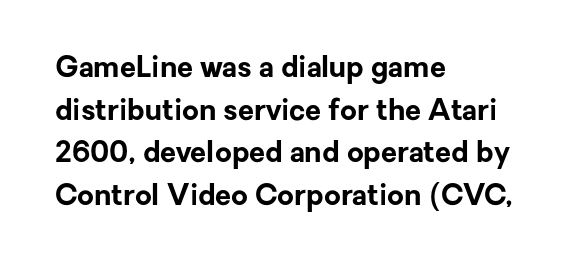
{"serif": "no", "italic": "no", "bold": "yes", "weight": "bold", "width": "normal", "stroke_contrast": "low", "x_height": "medium", "monospaced": "no", "underline": "no", "align": "left", "line_spacing": "normal", "line_spacing_ratio": 1.47, "letter_spacing": "normal", "letter_spacing_em": 0.0, "glyph_px": 29}
